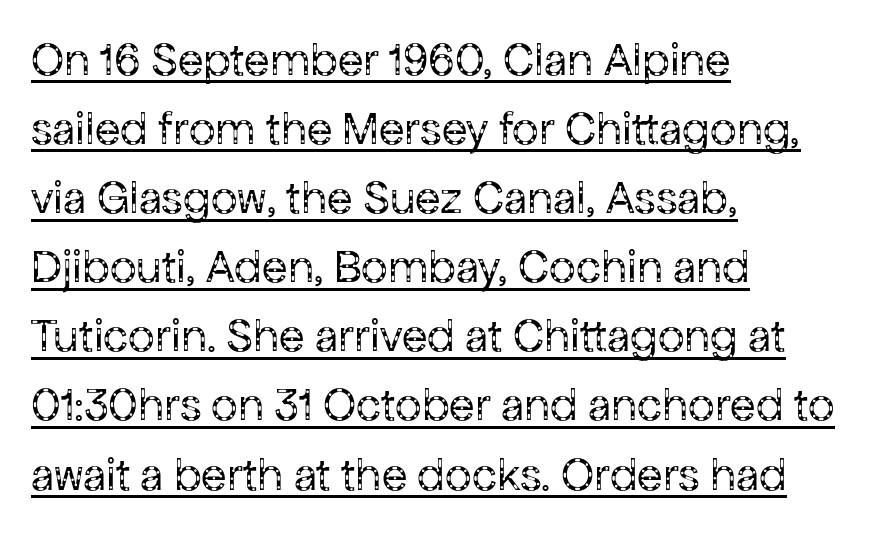
Q: Is the text bold? A: No.
Q: Is the text italic (slanted)? A: No, it is upright.
Q: Is the typeface a serif or a sans-serif typeface? A: Sans-serif.
Q: Is the text underlined? A: Yes.
Q: How is the paragraph aligned? A: Left-aligned.
Q: Is the spacing between letters normal or unusually wide? A: Normal.
Q: Is the spacing between lines tight, normal or loose? A: Normal.
Q: Width (condensed, normal, or wide)? A: Normal.
Q: Stroke contrast? A: Low.
Q: x-height? A: Medium.
Q: Monospaced? A: No.
